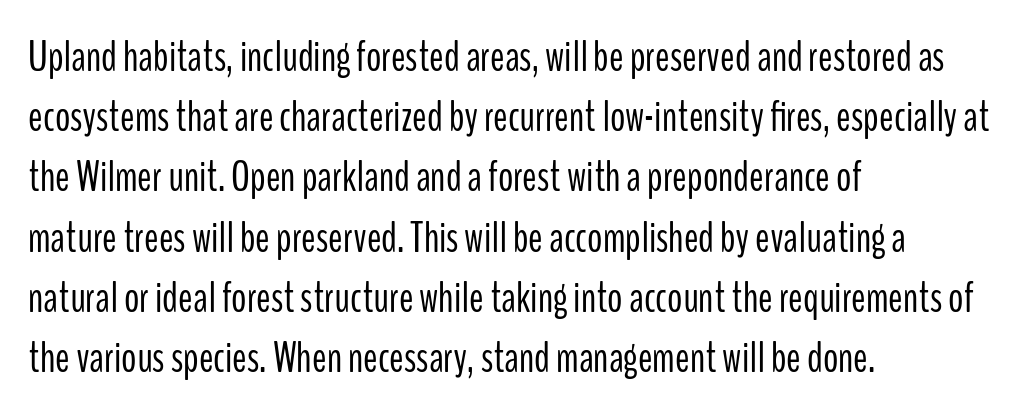
The image shows 43 px light, condensed sans-serif type, upright; set left-aligned, normal line spacing (1.4x), normal letter spacing, not underlined; low stroke contrast and a medium x-height.
